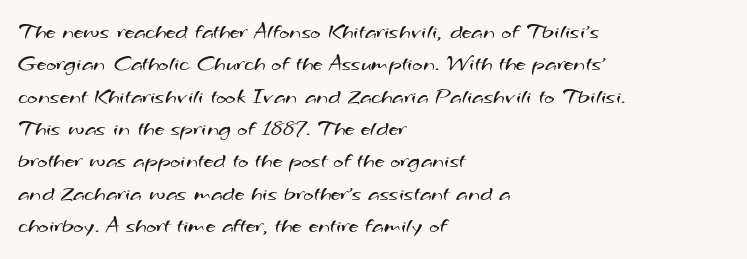
Q: Is the text bold? A: No.
Q: Is the text underlined? A: No.
Q: How is the paragraph aligned? A: Left-aligned.
Q: Is the spacing between letters normal or unusually wide? A: Normal.
Q: Is the spacing between lines tight, normal or loose? A: Normal.
